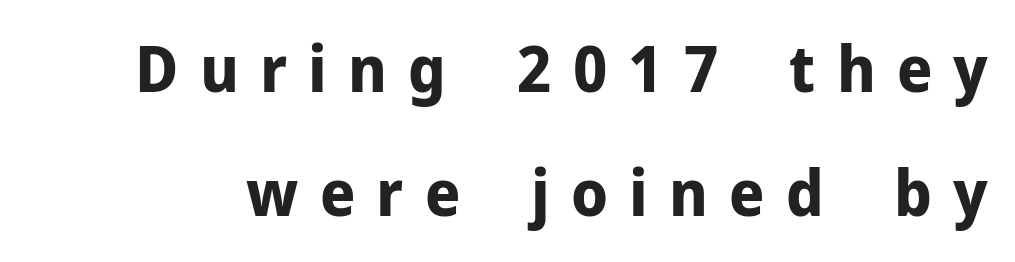
The image shows 64 px bold sans-serif type, upright; set loose line spacing (1.93x), unusually wide letter spacing (+0.33 em), not underlined; low stroke contrast and a medium x-height.
